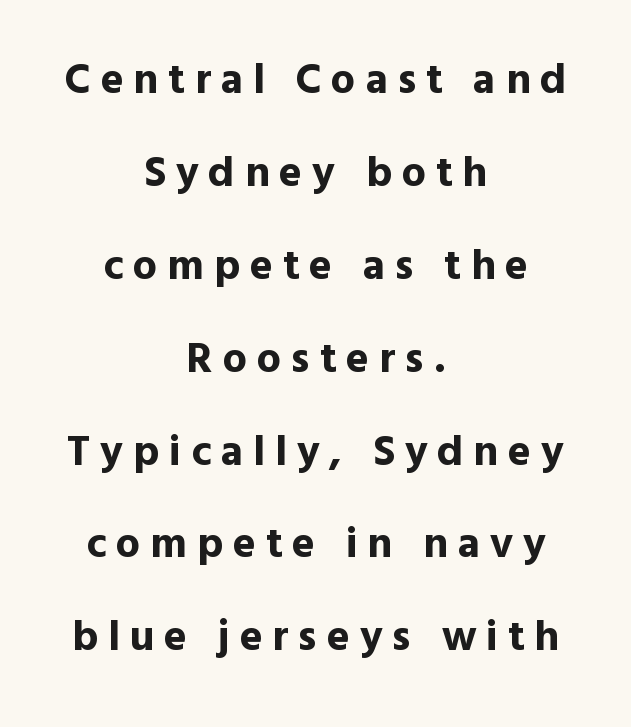
Q: Is the text bold? A: Yes.
Q: Is the text italic (slanted)? A: No, it is upright.
Q: Is the typeface a serif or a sans-serif typeface? A: Sans-serif.
Q: Is the text underlined? A: No.
Q: How is the paragraph aligned? A: Centered.
Q: Is the spacing between letters normal or unusually wide? A: Unusually wide.
Q: Is the spacing between lines tight, normal or loose? A: Loose.
Q: Width (condensed, normal, or wide)? A: Normal.
Q: x-height? A: Medium.
Q: Monospaced? A: No.
